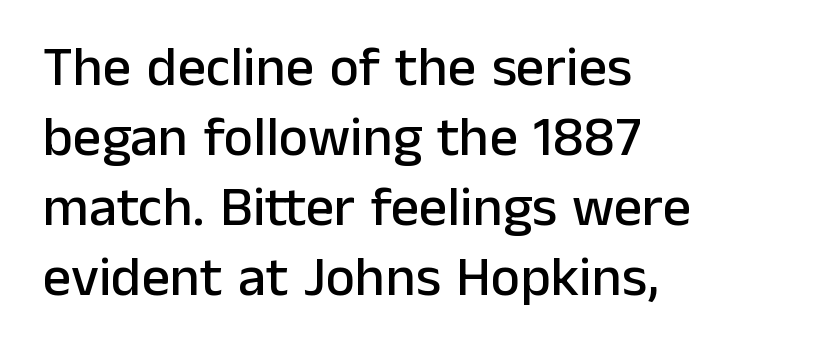
Default kerning and tracking; the words read as compact shapes. The rendering shows plain stroke endings on the letterforms — a sans-serif design. The letters stand straight up with perfectly vertical stems. The lines are quadded left.
